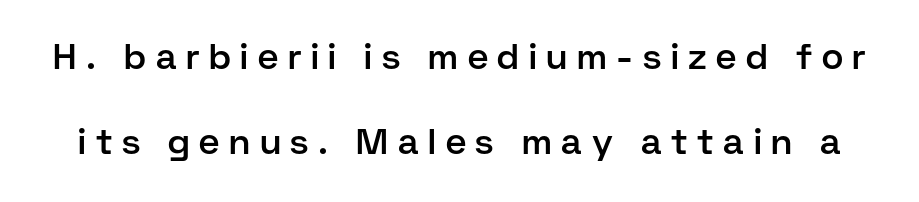
{"serif": "no", "italic": "no", "bold": "semi", "weight": "semibold", "width": "normal", "stroke_contrast": "low", "x_height": "medium", "monospaced": "no", "underline": "no", "line_spacing": "loose", "line_spacing_ratio": 2.37, "letter_spacing": "wide", "letter_spacing_em": 0.27, "glyph_px": 36}
